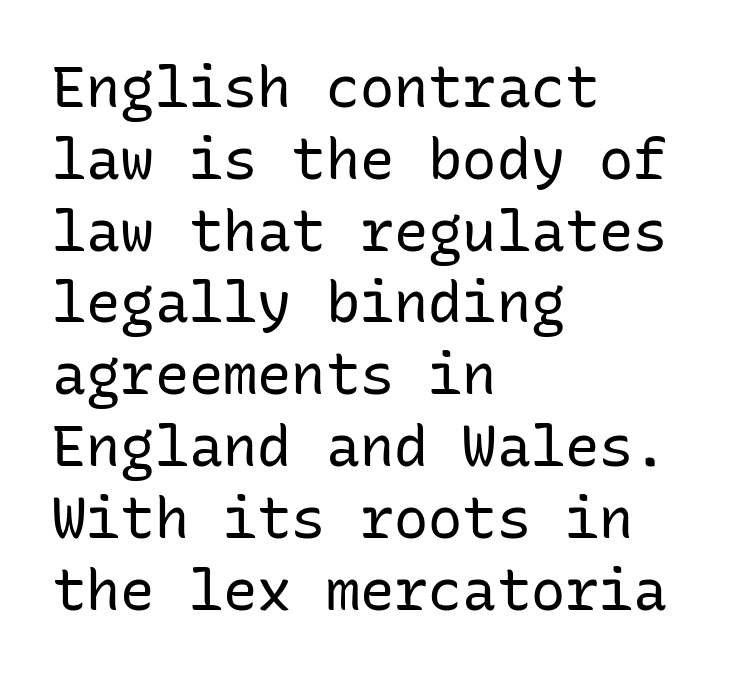
The image shows 57 px regular-weight sans-serif type, upright, monospaced; set left-aligned, normal line spacing (1.26x), normal letter spacing, not underlined; low stroke contrast and a medium x-height.
